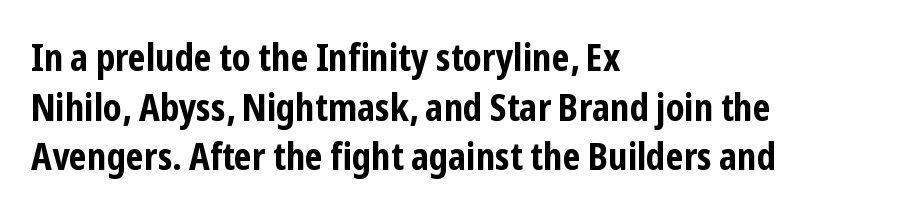
{"serif": "no", "italic": "no", "bold": "yes", "weight": "bold", "width": "condensed", "stroke_contrast": "low", "x_height": "medium", "monospaced": "no", "underline": "no", "align": "left", "line_spacing": "normal", "line_spacing_ratio": 1.34, "letter_spacing": "normal", "letter_spacing_em": 0.0, "glyph_px": 37}
